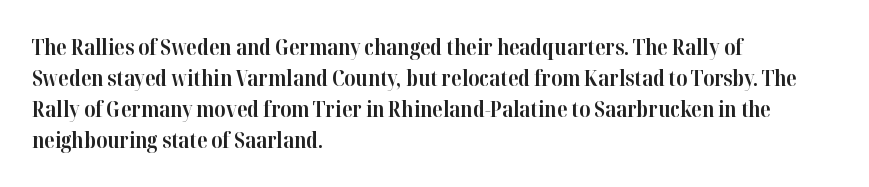
The image shows 21 px bold type, upright; set left-aligned, normal line spacing (1.47x), normal letter spacing, not underlined.
